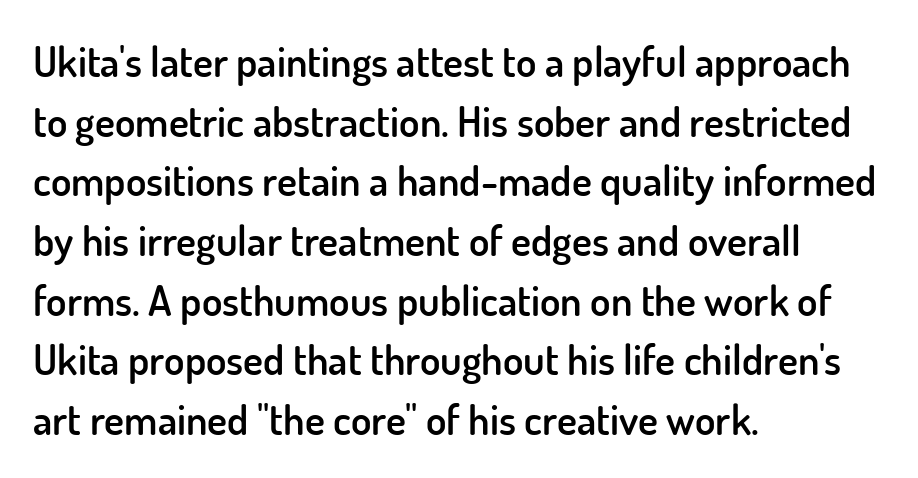
The image shows 42 px semibold sans-serif type, upright; set left-aligned, normal line spacing (1.42x), normal letter spacing, not underlined; low stroke contrast and a small x-height.
